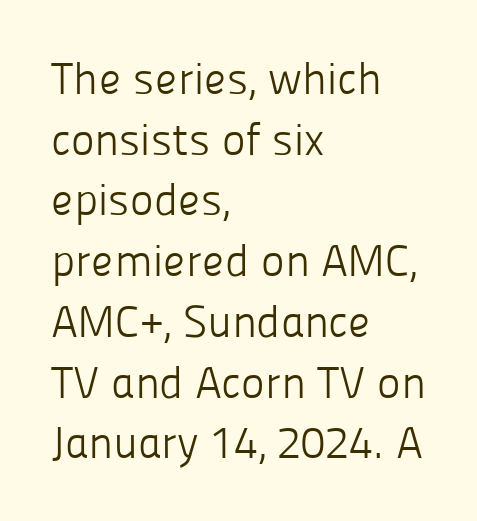
The image shows 45 px light sans-serif type, upright; set left-aligned, normal line spacing (1.35x), normal letter spacing, not underlined; low stroke contrast and a medium x-height.
